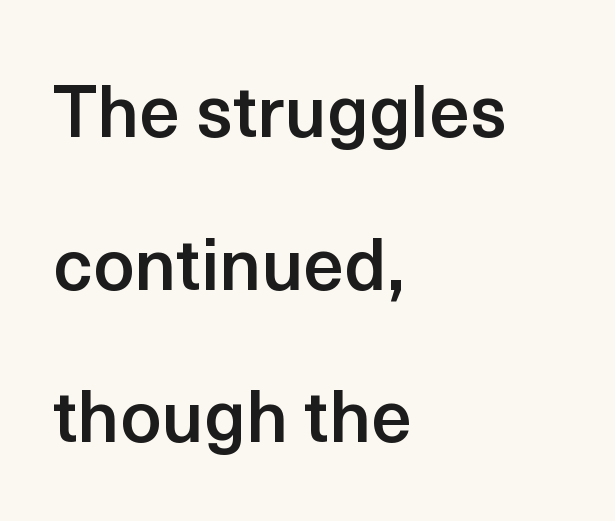
{"serif": "no", "italic": "no", "bold": "semi", "weight": "semibold", "width": "normal", "x_height": "medium", "monospaced": "no", "underline": "no", "align": "left", "line_spacing": "loose", "line_spacing_ratio": 2.12, "letter_spacing": "normal", "letter_spacing_em": 0.0, "glyph_px": 72}
